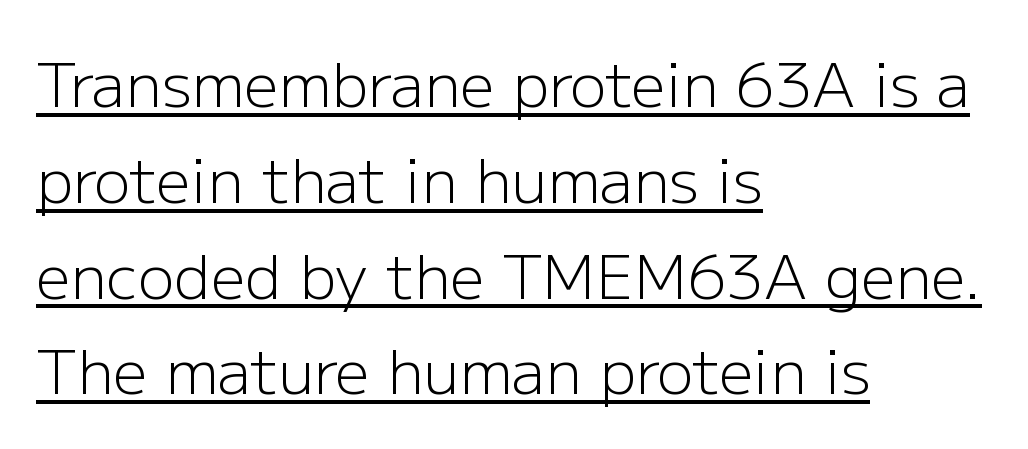
Q: Is the text bold? A: No.
Q: Is the text italic (slanted)? A: No, it is upright.
Q: Is the typeface a serif or a sans-serif typeface? A: Sans-serif.
Q: Is the text underlined? A: Yes.
Q: How is the paragraph aligned? A: Left-aligned.
Q: Is the spacing between letters normal or unusually wide? A: Normal.
Q: Is the spacing between lines tight, normal or loose? A: Normal.
Q: Width (condensed, normal, or wide)? A: Normal.
Q: Stroke contrast? A: Low.
Q: x-height? A: Medium.
Q: Monospaced? A: No.
